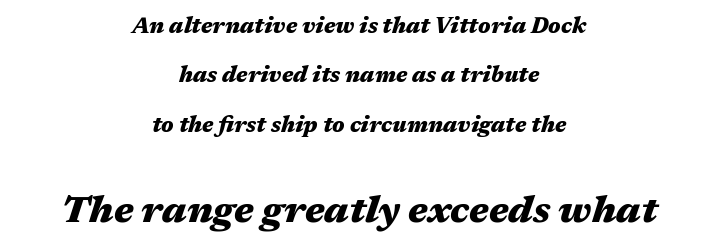
Widely set lines give the paragraph a tall, airy silhouette. Spacing verdict: proportional, widths tailored to each character. Between one letter and the next there's only the usual sliver of space. Clear beneath every line of the passage. The whitespace from short lines is split evenly between both sides.
